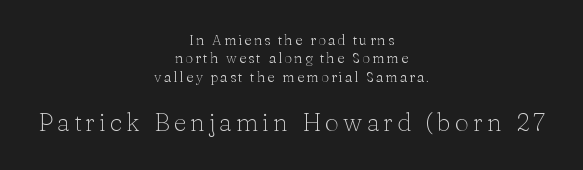
The image shows 25 px text type, upright; set centered, normal line spacing (1.31x), not underlined; the second (bottom) block is 1.79x larger.
